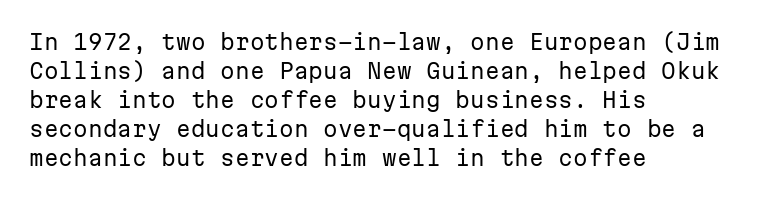
Q: Is the text bold? A: No.
Q: Is the text italic (slanted)? A: No, it is upright.
Q: Is the text underlined? A: No.
Q: How is the paragraph aligned? A: Left-aligned.
Q: Is the spacing between letters normal or unusually wide? A: Normal.
Q: Is the spacing between lines tight, normal or loose? A: Normal.
